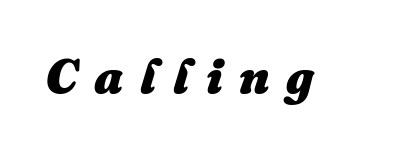
The image shows 49 px heavy type, italic (leaning right); set unusually wide letter spacing (+0.34 em), not underlined; medium stroke contrast and a medium x-height.
